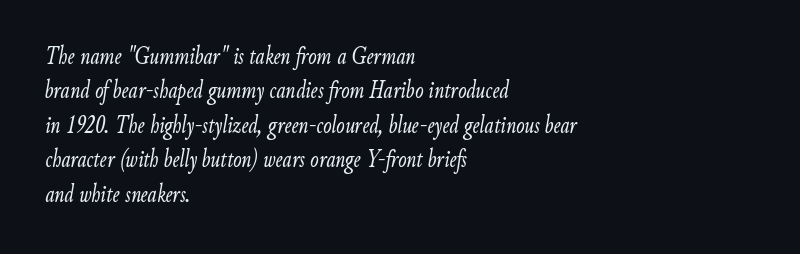
The image shows 25 px text type, italic (leaning right); set left-aligned, normal line spacing (1.38x), normal letter spacing, not underlined.
